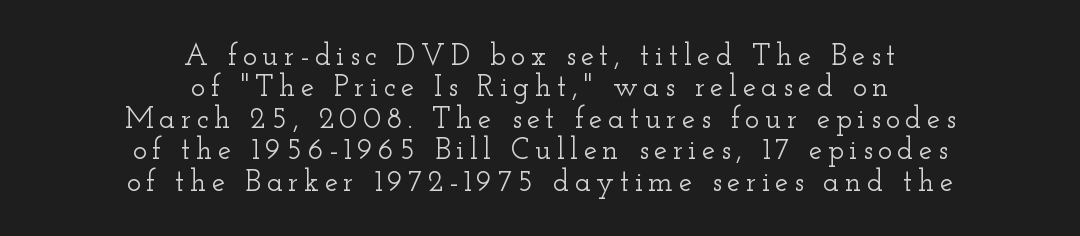
Q: Is the text italic (slanted)? A: No, it is upright.
Q: Is the typeface a serif or a sans-serif typeface? A: Serif.
Q: Is the text underlined? A: No.
Q: How is the paragraph aligned? A: Centered.
Q: Is the spacing between lines tight, normal or loose? A: Tight.
Q: Width (condensed, normal, or wide)? A: Wide.
Q: Stroke contrast? A: Low.
Q: x-height? A: Small.
Q: Monospaced? A: No.
